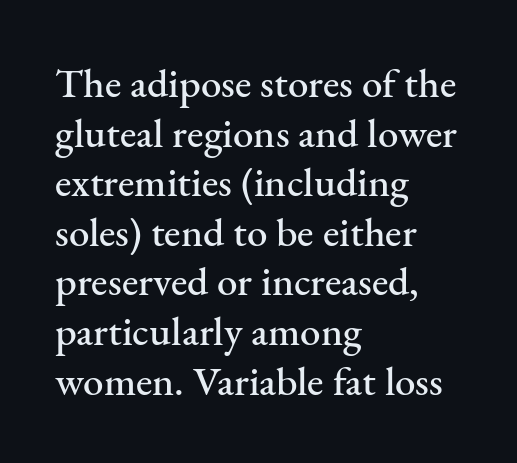
{"serif": "yes", "italic": "no", "width": "normal", "stroke_contrast": "medium", "x_height": "small", "monospaced": "no", "underline": "no", "align": "left", "line_spacing_ratio": 1.21, "letter_spacing": "normal", "letter_spacing_em": 0.0, "glyph_px": 41}
